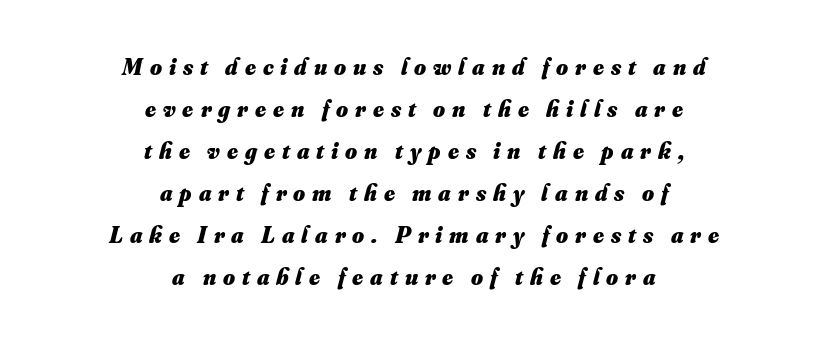
Here the glyphs are tracked loosely, breaking word shapes into spaced letters. Reading down the block, each line starts at a different indent, mirrored at its end. Plenty of ink on the page — the face is bold. The zone under the glyphs is completely vacant.
